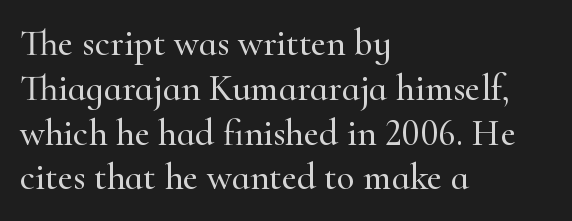
Q: Is the text italic (slanted)? A: No, it is upright.
Q: Is the typeface a serif or a sans-serif typeface? A: Serif.
Q: Is the text underlined? A: No.
Q: How is the paragraph aligned? A: Left-aligned.
Q: Is the spacing between letters normal or unusually wide? A: Normal.
Q: Width (condensed, normal, or wide)? A: Normal.
Q: Stroke contrast? A: High.
Q: x-height? A: Small.
Q: Monospaced? A: No.
